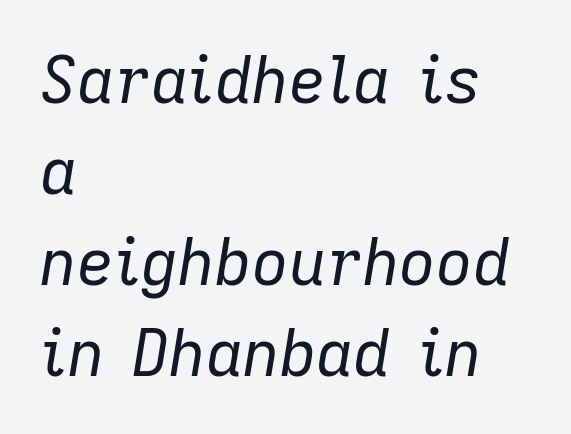
The image shows 64 px regular-weight type, italic (leaning right); set left-aligned, normal line spacing (1.42x), normal letter spacing, not underlined; low stroke contrast and a medium x-height.
